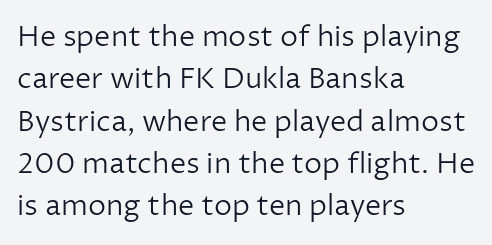
These glyphs show unthickened strokes, regular width or finer. Note the varied advance widths — an 'i' is clearly narrower than an 'm'. In terms of letterspacing, this is plain default setting. When letters stand straight like this, we call the style roman or upright. These lines are set flush left with a ragged right edge.
